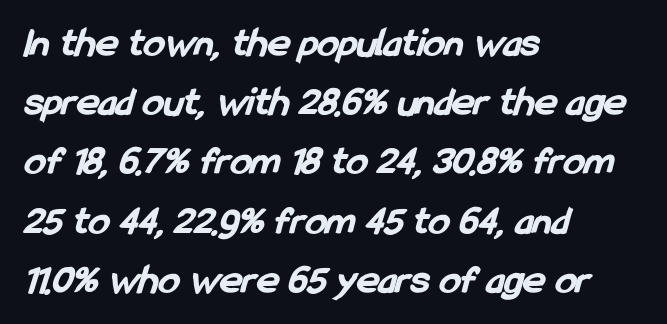
Q: Is the text bold? A: Yes.
Q: Is the typeface a serif or a sans-serif typeface? A: Sans-serif.
Q: Is the text underlined? A: No.
Q: How is the paragraph aligned? A: Left-aligned.
Q: Is the spacing between letters normal or unusually wide? A: Normal.
Q: Is the spacing between lines tight, normal or loose? A: Normal.
Q: Width (condensed, normal, or wide)? A: Condensed.
Q: Stroke contrast? A: Low.
Q: x-height? A: Medium.
Q: Monospaced? A: No.
